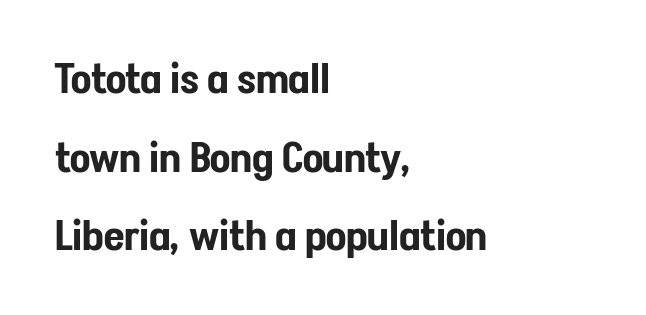
{"serif": "no", "italic": "no", "width": "condensed", "stroke_contrast": "low", "x_height": "medium", "monospaced": "no", "underline": "no", "align": "left", "line_spacing_ratio": 1.87, "letter_spacing": "normal", "letter_spacing_em": 0.0, "glyph_px": 42}
